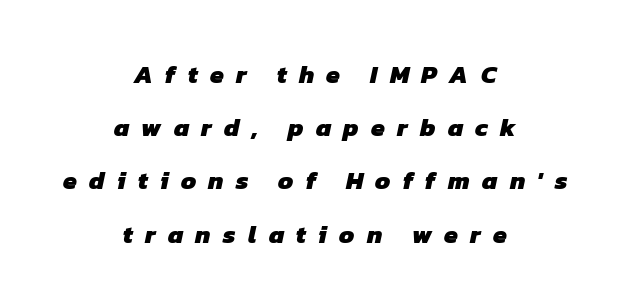
Q: Is the text bold? A: Yes.
Q: Is the text underlined? A: No.
Q: How is the paragraph aligned? A: Centered.
Q: Is the spacing between letters normal or unusually wide? A: Unusually wide.
Q: Is the spacing between lines tight, normal or loose? A: Loose.
